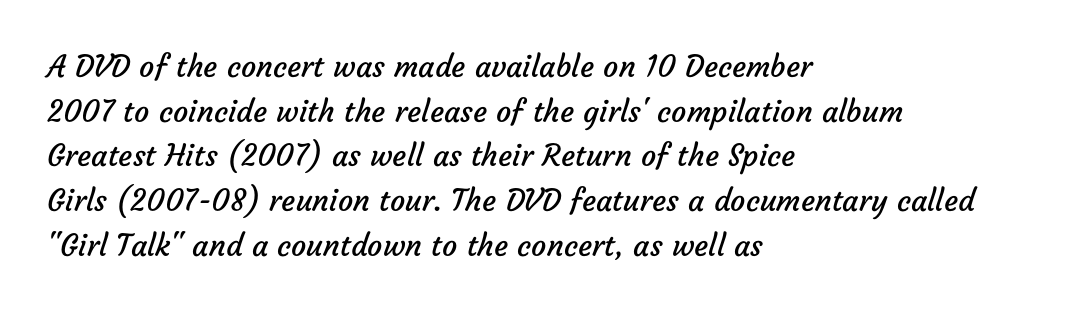
{"serif": "no", "bold": "no", "weight": "regular", "width": "normal", "stroke_contrast": "low", "x_height": "medium", "monospaced": "no", "underline": "no", "align": "left", "line_spacing": "normal", "line_spacing_ratio": 1.49, "letter_spacing": "normal", "letter_spacing_em": 0.0, "glyph_px": 30}
